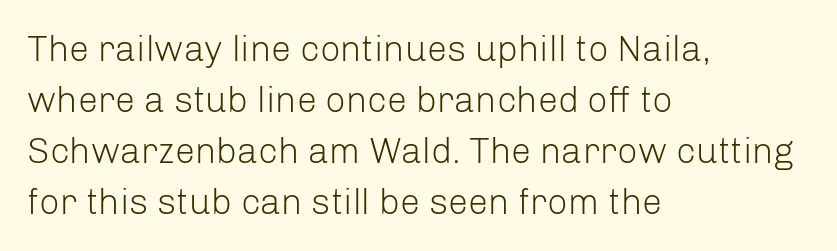
The font family rendered here belongs to the sans-serif group. The line-height multiplier appears to be the usual default. Tracking value appears to be zero — textbook default spacing. Character widths vary here, with narrow letters taking less room than wide ones. Every row of glyphs begins at an identical x-position on the left.
